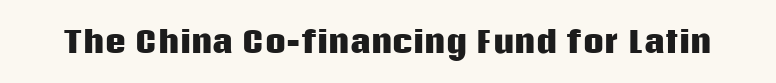
A clean baseline with only descenders dipping below it. Do the letters lean? They stand straight. Type style note: lacks serifs. In terms of weight, the rendering is a true, heavy bold. Here the glyphs are tracked normally, forming tight word shapes. Character widths vary here, with narrow letters taking less room than wide ones.
